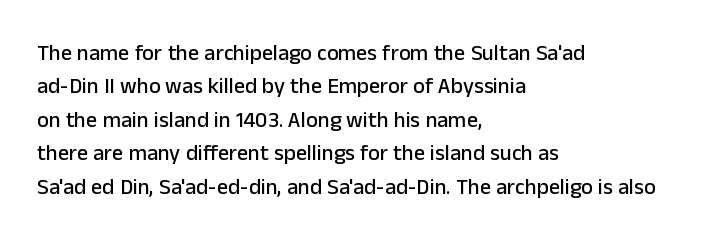
The image shows 22 px text type, upright; set left-aligned, normal line spacing (1.52x), normal letter spacing, not underlined.
